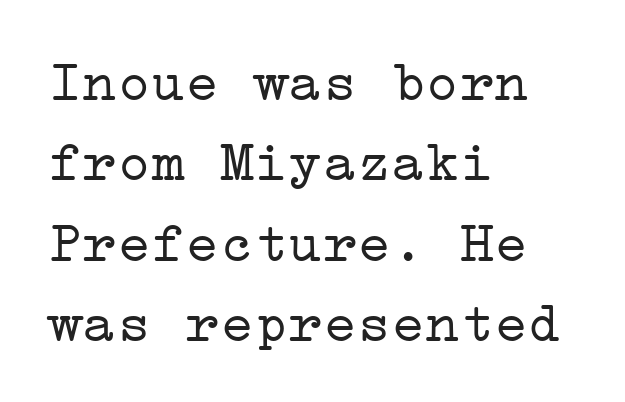
{"serif": "yes", "italic": "no", "bold": "no", "weight": "light", "width": "wide", "stroke_contrast": "low", "x_height": "medium", "underline": "no", "align": "left", "line_spacing": "normal", "line_spacing_ratio": 1.41, "letter_spacing": "normal", "letter_spacing_em": 0.0, "glyph_px": 57}
